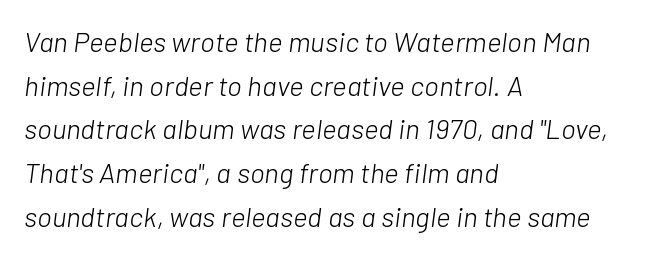
The image shows 28 px light type, italic (leaning right); set left-aligned, normal line spacing (1.56x), normal letter spacing, not underlined; low stroke contrast and a medium x-height.
